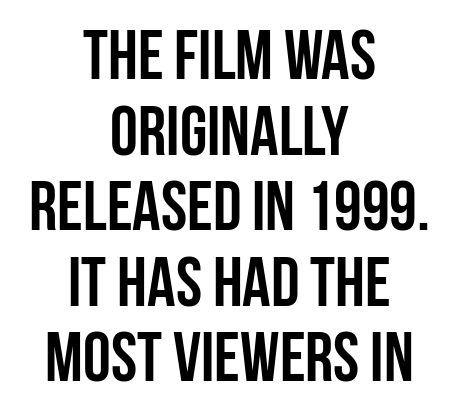
The image shows 70 px semibold, condensed sans-serif type, upright; set centered, tight line spacing (1.08x), normal letter spacing, not underlined; low stroke contrast and a large x-height.
